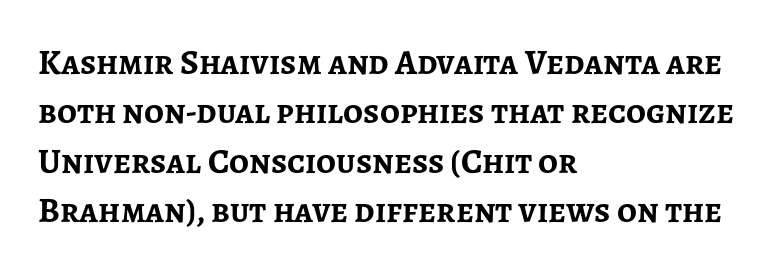
The image shows 35 px semibold sans-serif type, upright; set left-aligned, normal line spacing (1.41x), normal letter spacing, not underlined; low stroke contrast and a medium x-height.
